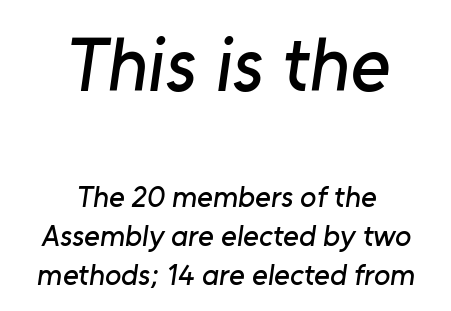
Q: Is the typeface a serif or a sans-serif typeface? A: Sans-serif.
Q: Is the text underlined? A: No.
Q: How is the paragraph aligned? A: Centered.
Q: Is the spacing between letters normal or unusually wide? A: Normal.
Q: Is the spacing between lines tight, normal or loose? A: Normal.
Q: Which block of text is set in a larger size, the first (top) or the second (bottom)? A: The first (top) one.
Q: Width (condensed, normal, or wide)? A: Normal.
Q: Stroke contrast? A: Low.
Q: x-height? A: Medium.
Q: Monospaced? A: No.
